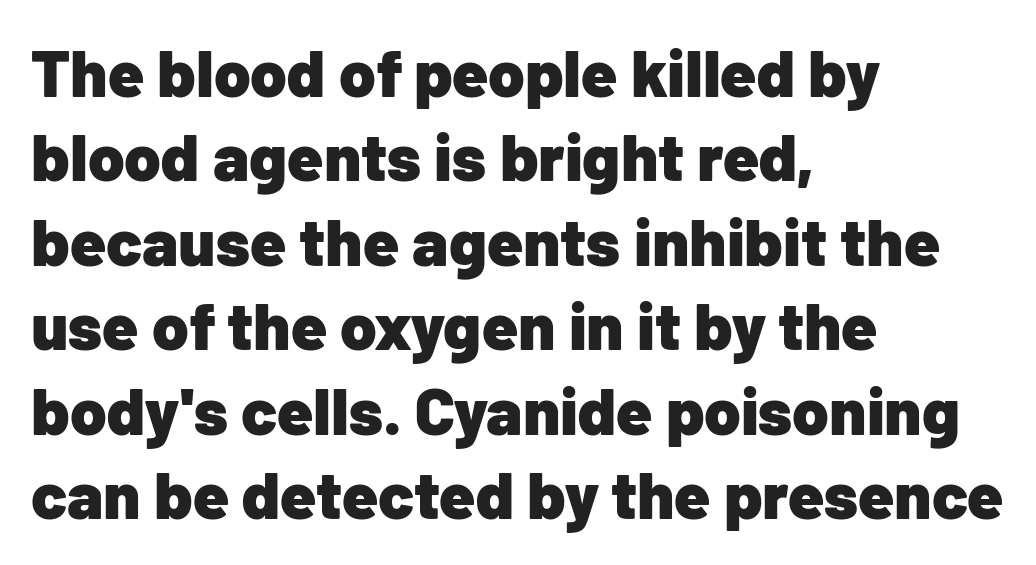
{"serif": "no", "italic": "no", "bold": "yes", "weight": "heavy", "width": "normal", "stroke_contrast": "low", "x_height": "medium", "monospaced": "no", "underline": "no", "align": "left", "line_spacing": "normal", "line_spacing_ratio": 1.28, "letter_spacing": "normal", "letter_spacing_em": 0.0, "glyph_px": 66}
